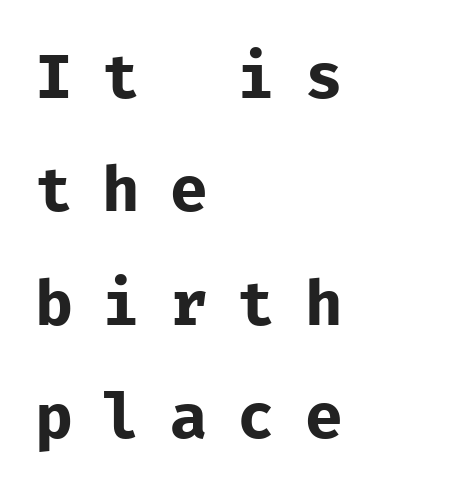
Q: Is the text bold? A: No.
Q: Is the text italic (slanted)? A: No, it is upright.
Q: Is the typeface a serif or a sans-serif typeface? A: Sans-serif.
Q: Is the text underlined? A: No.
Q: How is the paragraph aligned? A: Left-aligned.
Q: Is the spacing between letters normal or unusually wide? A: Unusually wide.
Q: Width (condensed, normal, or wide)? A: Normal.
Q: Stroke contrast? A: Low.
Q: x-height? A: Medium.
Q: Monospaced? A: Yes.
